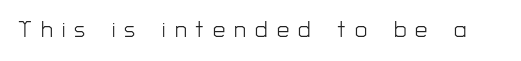
The image shows 22 px text type, upright; set unusually wide letter spacing (+0.41 em), not underlined.
